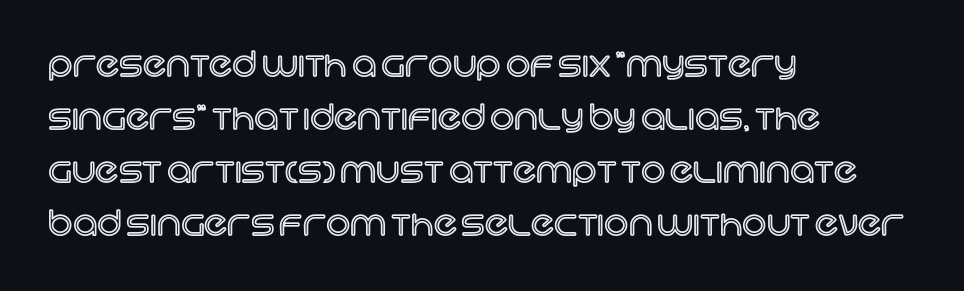
The image shows 34 px text type, upright; set left-aligned, normal line spacing (1.56x), normal letter spacing, not underlined; a large x-height.
